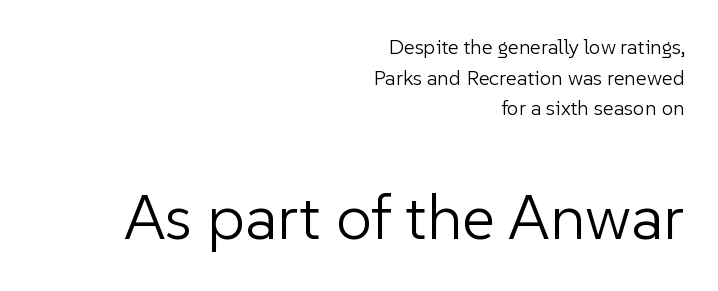
Q: Is the text bold? A: No.
Q: Is the text italic (slanted)? A: No, it is upright.
Q: Is the typeface a serif or a sans-serif typeface? A: Sans-serif.
Q: Is the text underlined? A: No.
Q: How is the paragraph aligned? A: Right-aligned.
Q: Is the spacing between letters normal or unusually wide? A: Normal.
Q: Is the spacing between lines tight, normal or loose? A: Normal.
Q: Which block of text is set in a larger size, the first (top) or the second (bottom)? A: The second (bottom) one.
Q: Width (condensed, normal, or wide)? A: Normal.
Q: Stroke contrast? A: Low.
Q: x-height? A: Medium.
Q: Monospaced? A: No.
